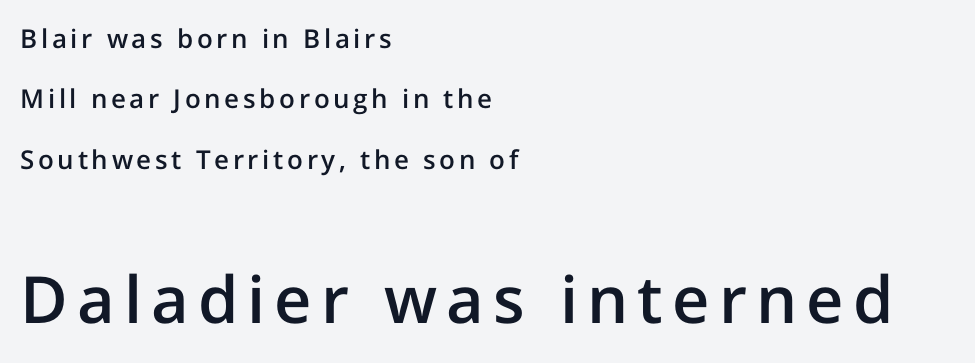
Q: Is the text bold? A: Semi-bold.
Q: Is the text italic (slanted)? A: No, it is upright.
Q: Is the typeface a serif or a sans-serif typeface? A: Sans-serif.
Q: Is the text underlined? A: No.
Q: How is the paragraph aligned? A: Left-aligned.
Q: Is the spacing between lines tight, normal or loose? A: Loose.
Q: Which block of text is set in a larger size, the first (top) or the second (bottom)? A: The second (bottom) one.
Q: Width (condensed, normal, or wide)? A: Normal.
Q: Stroke contrast? A: Low.
Q: x-height? A: Medium.
Q: Monospaced? A: No.
